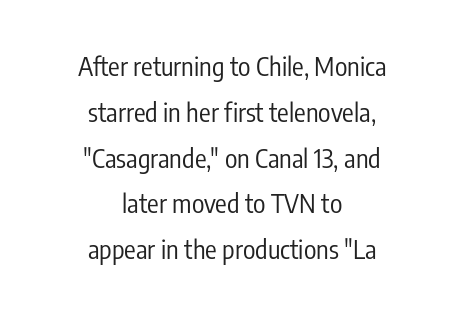
The line texture is even and compact thanks to regular tracking. The strokes are not fattened; the text isn't bold. It's the straight-up-and-down kind of type. Decoration check: the copy has no underline. The lines in this sample share a center point and differ in where they start and stop.
